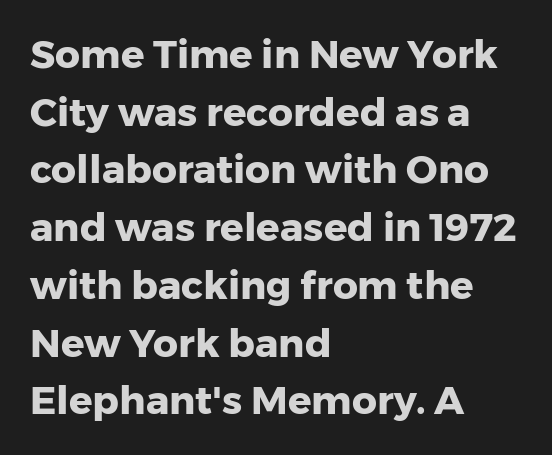
Q: Is the text bold? A: Yes.
Q: Is the text italic (slanted)? A: No, it is upright.
Q: Is the typeface a serif or a sans-serif typeface? A: Sans-serif.
Q: Is the text underlined? A: No.
Q: How is the paragraph aligned? A: Left-aligned.
Q: Is the spacing between letters normal or unusually wide? A: Normal.
Q: Is the spacing between lines tight, normal or loose? A: Normal.
Q: Width (condensed, normal, or wide)? A: Normal.
Q: Stroke contrast? A: Low.
Q: x-height? A: Medium.
Q: Monospaced? A: No.
